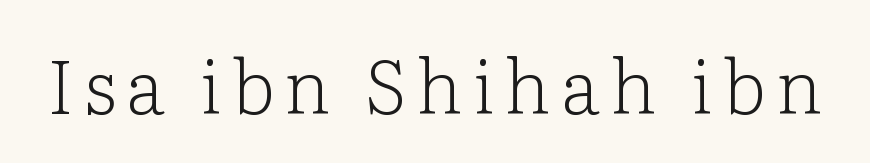
Q: Is the text bold? A: No.
Q: Is the text italic (slanted)? A: No, it is upright.
Q: Is the typeface a serif or a sans-serif typeface? A: Serif.
Q: Is the text underlined? A: No.
Q: Width (condensed, normal, or wide)? A: Normal.
Q: Stroke contrast? A: Low.
Q: x-height? A: Medium.
Q: Monospaced? A: No.
